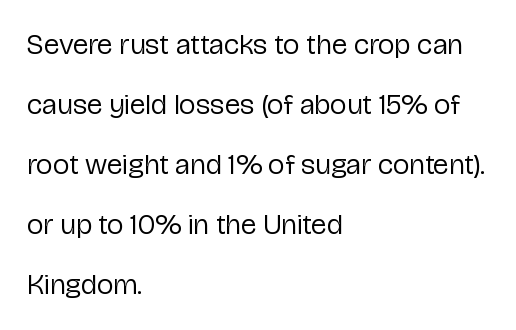
Q: Is the text bold? A: No.
Q: Is the text italic (slanted)? A: No, it is upright.
Q: Is the typeface a serif or a sans-serif typeface? A: Sans-serif.
Q: Is the text underlined? A: No.
Q: How is the paragraph aligned? A: Left-aligned.
Q: Is the spacing between letters normal or unusually wide? A: Normal.
Q: Is the spacing between lines tight, normal or loose? A: Loose.
Q: Width (condensed, normal, or wide)? A: Normal.
Q: Stroke contrast? A: Low.
Q: x-height? A: Medium.
Q: Monospaced? A: No.
